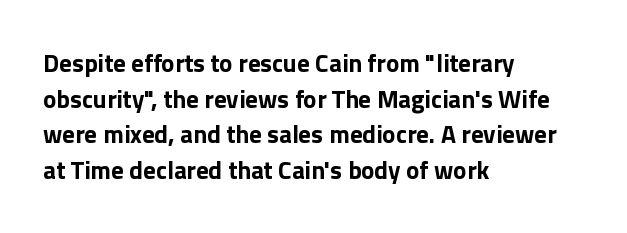
Q: Is the text bold? A: Yes.
Q: Is the text italic (slanted)? A: No, it is upright.
Q: Is the text underlined? A: No.
Q: How is the paragraph aligned? A: Left-aligned.
Q: Is the spacing between letters normal or unusually wide? A: Normal.
Q: Is the spacing between lines tight, normal or loose? A: Normal.
